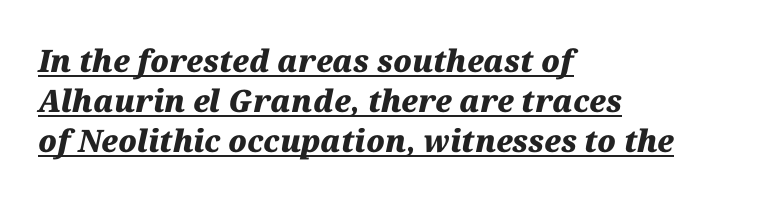
The rendering keeps characters at their native spacing. Casual observation: everything's shoved over to the left. Slant detected: the letters are inclined. Glance below the letters and you will spot a drawn line. In terms of weight, the rendering is a true, heavy bold. Varying glyph widths throughout — classic text-font behaviour.
